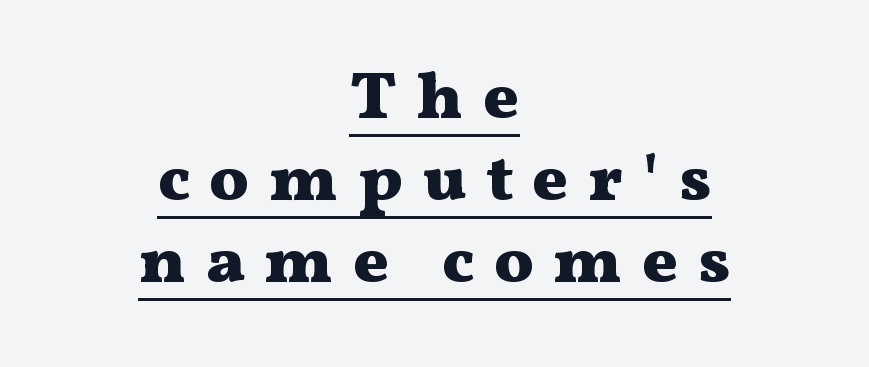
{"serif": "yes", "italic": "no", "bold": "yes", "weight": "heavy", "width": "wide", "stroke_contrast": "medium", "x_height": "medium", "monospaced": "no", "underline": "yes", "align": "center", "line_spacing_ratio": 1.24, "letter_spacing": "wide", "letter_spacing_em": 0.3, "glyph_px": 66}
